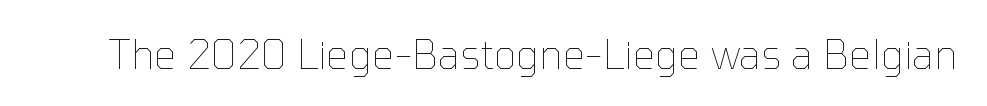
{"italic": "no", "bold": "no", "weight": "thin", "width": "normal", "stroke_contrast": "low", "x_height": "medium", "monospaced": "no", "underline": "no", "letter_spacing": "normal", "letter_spacing_em": 0.0, "glyph_px": 40}
